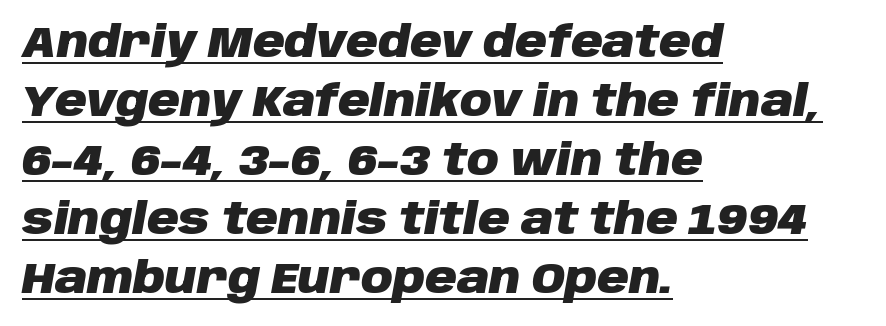
The image shows 44 px heavy type, italic (leaning right); set left-aligned, normal line spacing (1.34x), normal letter spacing, underlined; low stroke contrast and a large x-height.
